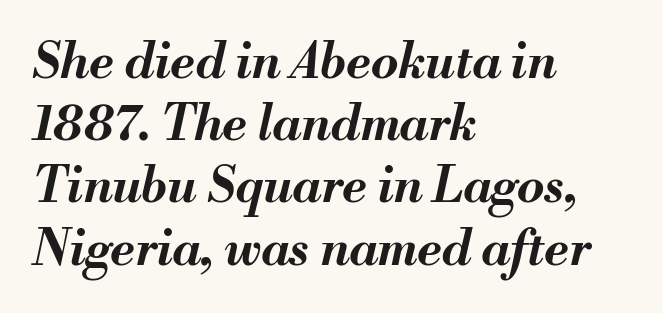
The block of text has a typical density, with ordinary space between rows. Letter spacing: default. Emphasis-style slanted type is in use. This sample has the flowing, uneven cadence of proportional lettering. This rendering features lettering with no underline.
